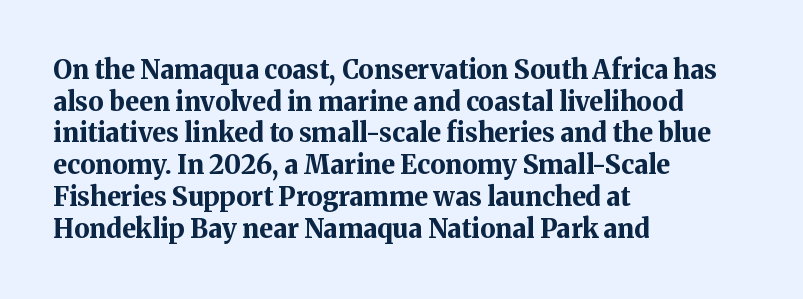
I'd describe the lettering as bold — thick and assertive. Words appear dense and cohesive because spacing is normal. Reading down the block, your eye returns to a fixed left position each line. The lettering holds an erect, upright posture throughout. Descender tails drop into unmarked territory.
